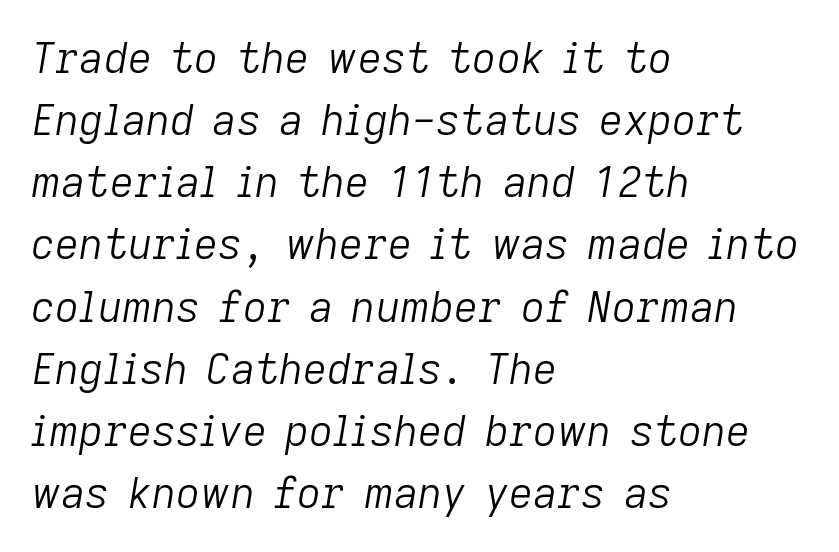
Q: Is the text bold? A: No.
Q: Is the text italic (slanted)? A: Yes, it leans right by about 9 degrees.
Q: Is the text underlined? A: No.
Q: How is the paragraph aligned? A: Left-aligned.
Q: Is the spacing between letters normal or unusually wide? A: Normal.
Q: Is the spacing between lines tight, normal or loose? A: Normal.
Q: Width (condensed, normal, or wide)? A: Normal.
Q: Stroke contrast? A: Low.
Q: x-height? A: Medium.
Q: Monospaced? A: No.
